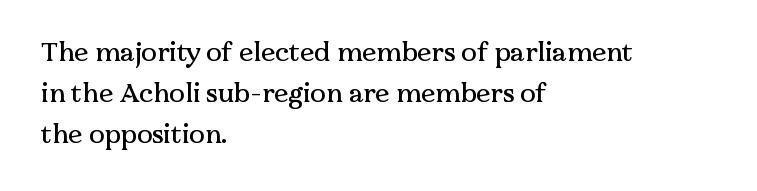
The space between consecutive lines is moderate. This sample uses plain, unmodified letter spacing. Layout note: lines flush left. No italicization has been applied; the sample stays upright. The passage shown is not underscored anywhere.
